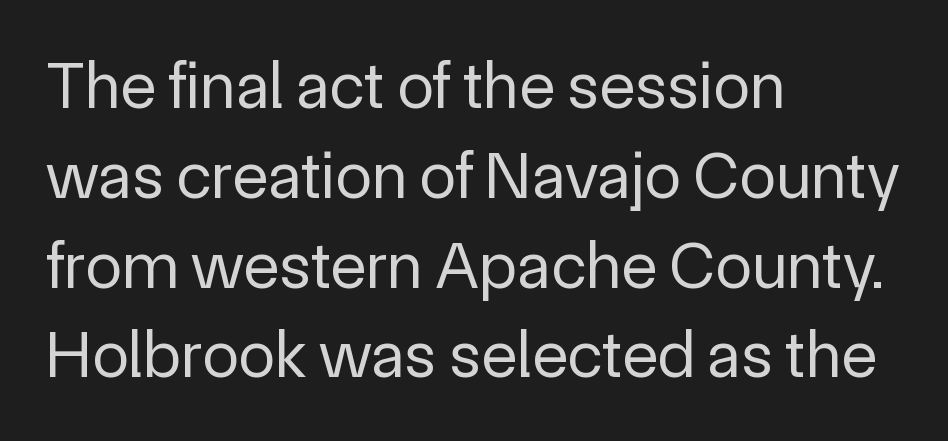
Q: Is the text bold? A: No.
Q: Is the text italic (slanted)? A: No, it is upright.
Q: Is the typeface a serif or a sans-serif typeface? A: Sans-serif.
Q: Is the text underlined? A: No.
Q: How is the paragraph aligned? A: Left-aligned.
Q: Is the spacing between letters normal or unusually wide? A: Normal.
Q: Is the spacing between lines tight, normal or loose? A: Normal.
Q: Width (condensed, normal, or wide)? A: Normal.
Q: x-height? A: Medium.
Q: Monospaced? A: No.
